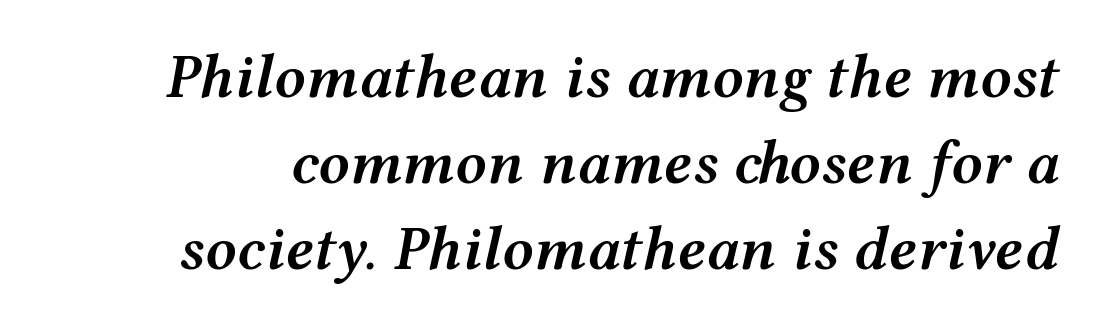
The image shows 62 px semibold, wide type, italic (leaning right); set normal line spacing (1.39x), normal letter spacing, not underlined; medium stroke contrast and a medium x-height.
